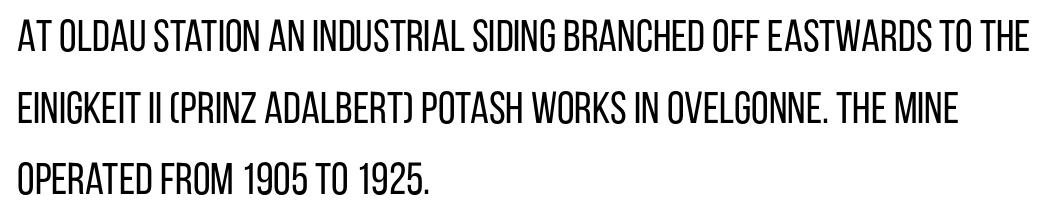
{"serif": "no", "italic": "no", "bold": "no", "weight": "regular", "width": "condensed", "stroke_contrast": "low", "x_height": "large", "monospaced": "no", "underline": "no", "align": "left", "line_spacing": "normal", "line_spacing_ratio": 1.59, "letter_spacing": "normal", "letter_spacing_em": 0.0, "glyph_px": 45}
